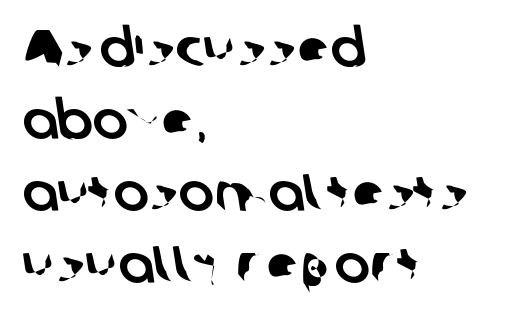
Leading matches the norm, producing a regular column. Left-aligned paragraph, ragged on the right. Plain, unruled lines of type. Nope, no serifs anywhere on these letters. The line texture is even and compact thanks to regular tracking. The letters advance in unequal steps, a hallmark of proportional type.
